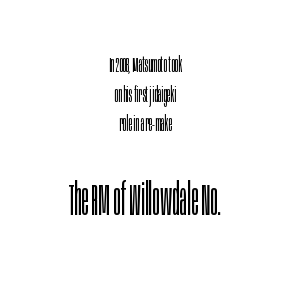
The rendering uses natural spacing where letterforms have individual widths. These lines keep a tight, regular rhythm from letter to letter. Check under the words: just untouched page. No heavy texture on the line: the type isn't bold. Two sizes are in play, and the larger belongs to the second block.
